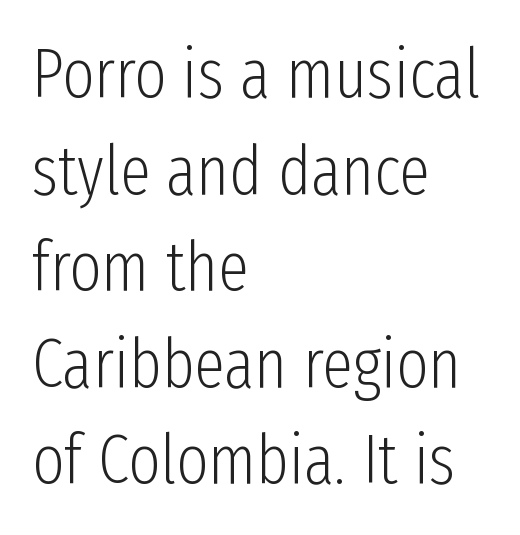
The image shows 69 px light, condensed sans-serif type, upright; set left-aligned, normal line spacing (1.4x), normal letter spacing, not underlined; low stroke contrast and a medium x-height.
